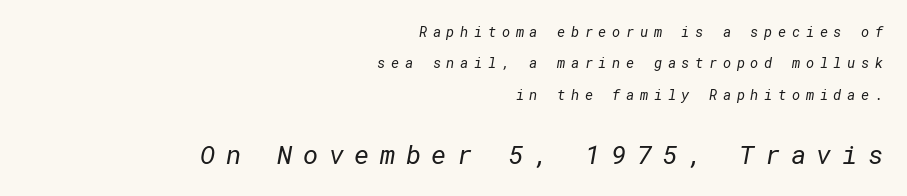
Two sizes are in play, and the larger belongs to the second block. Caption: expanded tracking, letters set apart. These lines stack with their right ends in a neat column. The words here are not underlined. You could fit nearly another row in the gap between these rows.
